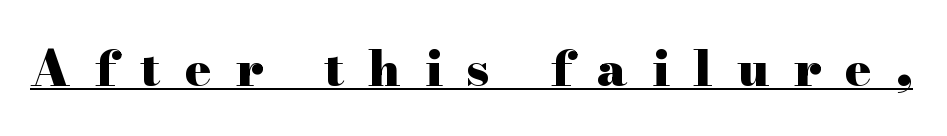
Look at the bottom of the vertical strokes: they flare into serifs here. The face used here appears with an underline applied. Glyph-to-glyph distance is far greater than everyday printed text. Tall strokes in this sample are plumb rather than angled. The typesetting leans heavy: a genuine bold. Character widths vary here, with narrow letters taking less room than wide ones.
